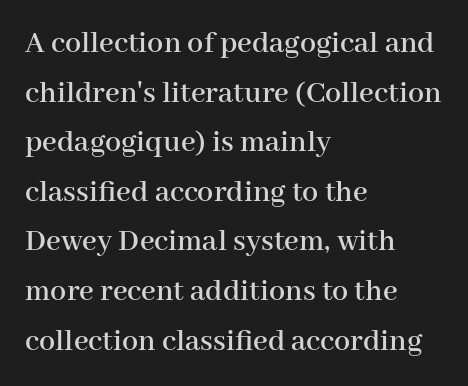
The image shows 32 px serif type, upright; set left-aligned, normal line spacing (1.55x), normal letter spacing, not underlined; high stroke contrast and a medium x-height.
